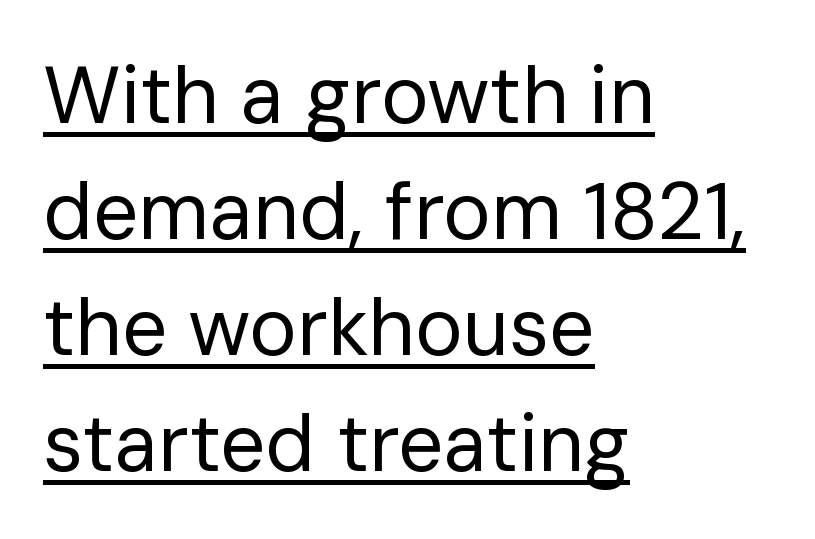
Q: Is the text bold? A: No.
Q: Is the text italic (slanted)? A: No, it is upright.
Q: Is the typeface a serif or a sans-serif typeface? A: Sans-serif.
Q: Is the text underlined? A: Yes.
Q: How is the paragraph aligned? A: Left-aligned.
Q: Is the spacing between letters normal or unusually wide? A: Normal.
Q: Is the spacing between lines tight, normal or loose? A: Normal.
Q: Width (condensed, normal, or wide)? A: Normal.
Q: Stroke contrast? A: Low.
Q: x-height? A: Medium.
Q: Monospaced? A: No.
